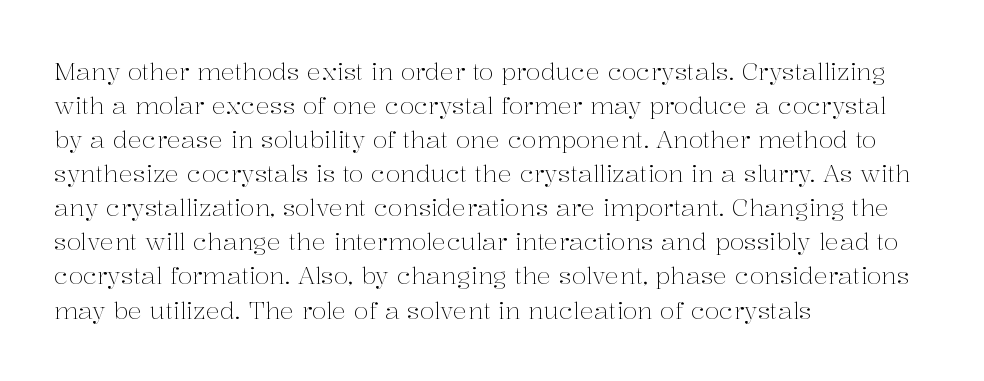
Q: Is the text bold? A: No.
Q: Is the text italic (slanted)? A: No, it is upright.
Q: Is the text underlined? A: No.
Q: How is the paragraph aligned? A: Left-aligned.
Q: Is the spacing between letters normal or unusually wide? A: Normal.
Q: Is the spacing between lines tight, normal or loose? A: Normal.
